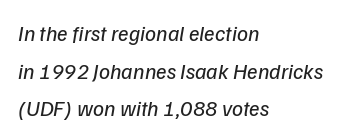
{"italic": "yes", "lean": "right", "slant_degrees": 9, "bold": "no", "underline": "no", "align": "left", "line_spacing_ratio": 1.71, "letter_spacing": "normal", "letter_spacing_em": 0.0, "glyph_px": 22}
